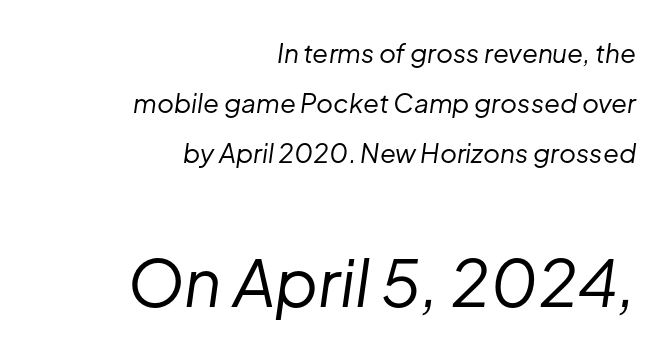
{"italic": "yes", "lean": "right", "slant_degrees": 8, "bold": "no", "weight": "regular", "width": "normal", "stroke_contrast": "low", "x_height": "medium", "monospaced": "no", "underline": "no", "align": "right", "line_spacing": "loose", "line_spacing_ratio": 1.93, "letter_spacing": "normal", "letter_spacing_em": 0.0, "larger_block": "second", "size_ratio": 2.5, "glyph_px": 65}
